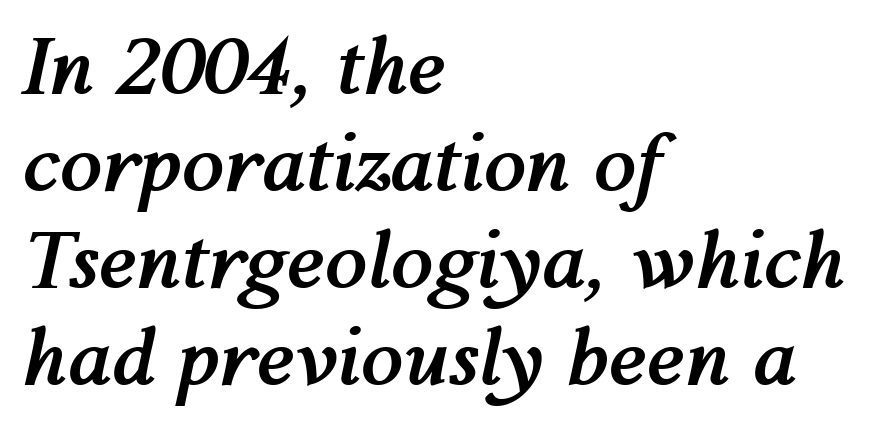
The image shows 77 px semibold type, italic (leaning right); set left-aligned, normal line spacing (1.26x), normal letter spacing, not underlined; medium stroke contrast and a medium x-height.
